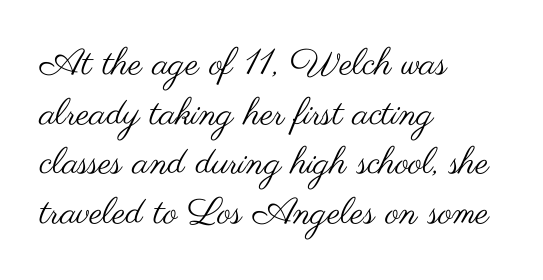
Q: Is the text bold? A: No.
Q: Is the text italic (slanted)? A: Yes.
Q: Is the typeface a serif or a sans-serif typeface? A: Sans-serif.
Q: Is the text underlined? A: No.
Q: How is the paragraph aligned? A: Left-aligned.
Q: Is the spacing between letters normal or unusually wide? A: Normal.
Q: Is the spacing between lines tight, normal or loose? A: Normal.
Q: Width (condensed, normal, or wide)? A: Wide.
Q: Stroke contrast? A: Medium.
Q: x-height? A: Small.
Q: Monospaced? A: No.
